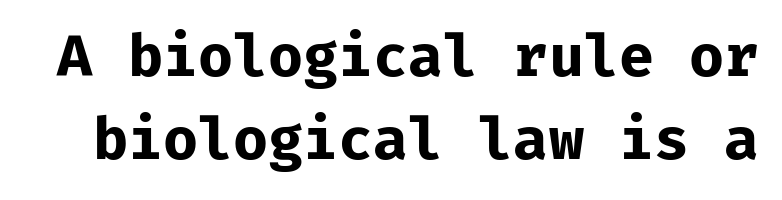
{"serif": "no", "italic": "no", "bold": "yes", "weight": "bold", "width": "normal", "stroke_contrast": "low", "x_height": "medium", "underline": "no", "line_spacing": "normal", "line_spacing_ratio": 1.45, "letter_spacing": "normal", "letter_spacing_em": 0.0, "glyph_px": 57}
